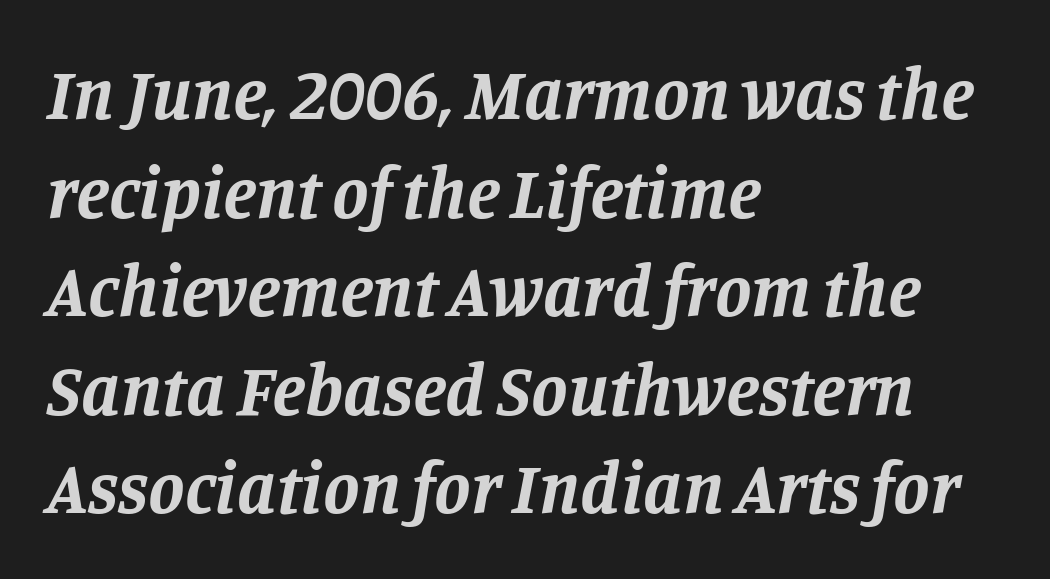
{"serif": "yes", "italic": "yes", "lean": "right", "slant_degrees": 11, "bold": "yes", "weight": "bold", "width": "normal", "stroke_contrast": "low", "x_height": "large", "monospaced": "no", "underline": "no", "align": "left", "line_spacing": "normal", "line_spacing_ratio": 1.35, "letter_spacing": "normal", "letter_spacing_em": 0.0, "glyph_px": 73}
